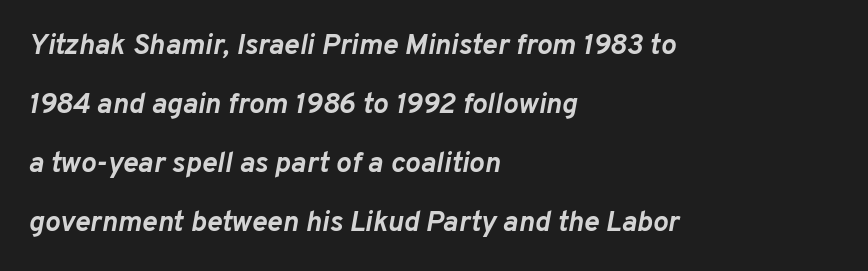
{"italic": "yes", "lean": "right", "slant_degrees": 10, "bold": "yes", "weight": "semibold", "width": "normal", "stroke_contrast": "low", "x_height": "medium", "monospaced": "no", "underline": "no", "align": "left", "line_spacing": "loose", "line_spacing_ratio": 2.03, "letter_spacing": "normal", "letter_spacing_em": 0.0, "glyph_px": 29}
